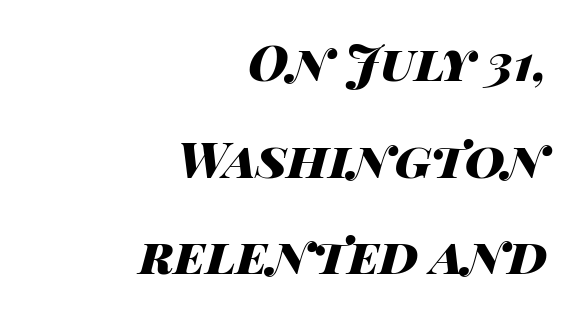
{"italic": "yes", "lean": "right", "slant_degrees": 14, "bold": "yes", "weight": "heavy", "width": "wide", "stroke_contrast": "high", "x_height": "large", "monospaced": "no", "underline": "no", "align": "right", "line_spacing": "loose", "line_spacing_ratio": 1.97, "letter_spacing": "normal", "letter_spacing_em": 0.0, "glyph_px": 49}
